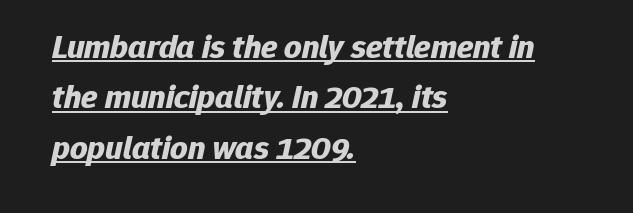
A typesetter would call this zero additional tracking. Is there an underline? Yes — a line sits under the letters. Quick note: italic. Does the copy run flush right? No — it runs flush left. Looks like regular typesetting: each glyph gets only the width it needs.
